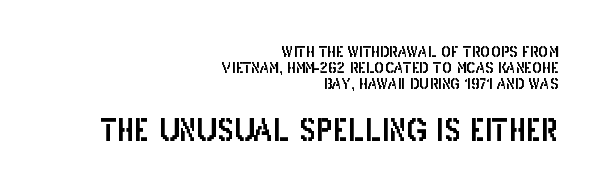
The image shows 30 px condensed sans-serif type, upright; set right-aligned, tight line spacing (1.08x), normal letter spacing, not underlined; the second (bottom) block is 2.0x larger; low stroke contrast and a large x-height.
